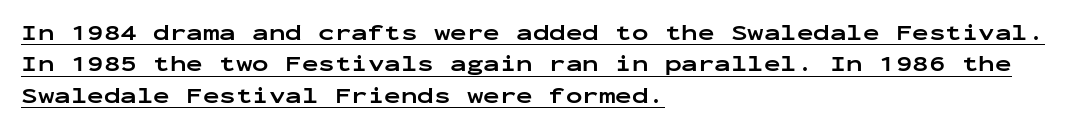
The image shows 22 px bold type, upright; set left-aligned, normal line spacing (1.43x), normal letter spacing, underlined.
